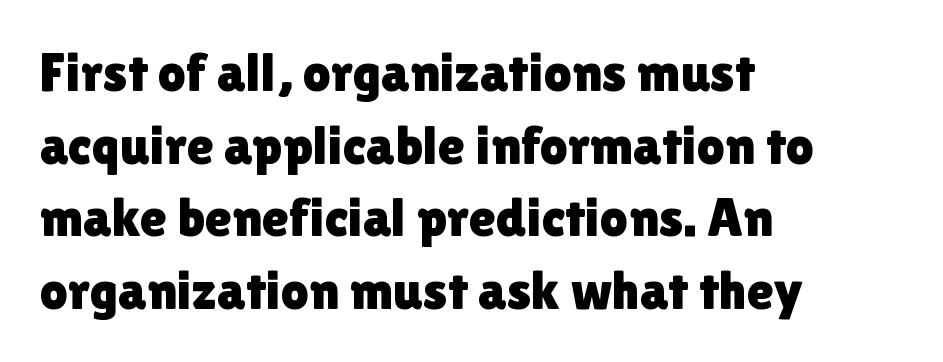
The baseline area is clear. Interline gaps are of average width in this sample. A typesetter would call this proportional, since set widths differ per character. When letters stand straight like this, we call the style roman or upright. What stands out about the letter spacing? Nothing — it is the standard amount. The font family rendered here belongs to the sans-serif group.
